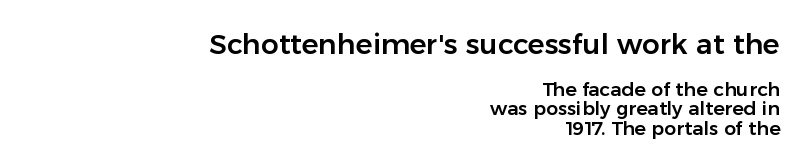
Nothing unusual about the tracking: characters are spaced as the font intends. You could barely slide anything between these rows. The paragraph has a hard right edge and a soft left edge. Upright lettering throughout.
